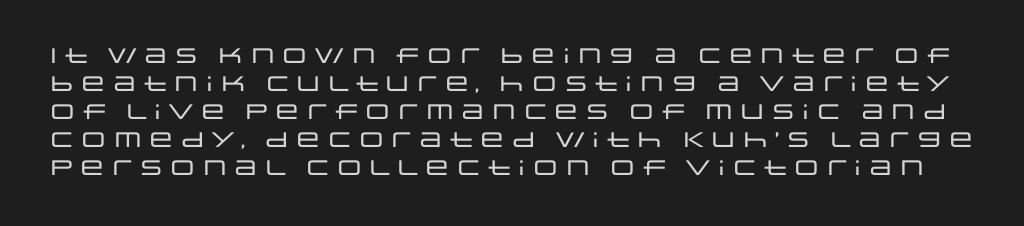
{"italic": "no", "underline": "no", "line_spacing": "normal", "line_spacing_ratio": 1.33, "letter_spacing": "normal", "letter_spacing_em": 0.0, "glyph_px": 21}
